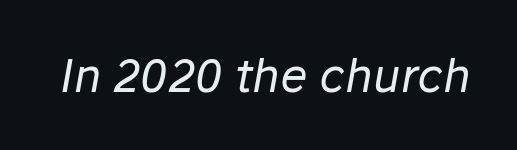
{"italic": "yes", "lean": "right", "slant_degrees": 10, "bold": "no", "weight": "regular", "width": "normal", "stroke_contrast": "low", "x_height": "medium", "monospaced": "no", "underline": "no", "letter_spacing": "normal", "letter_spacing_em": 0.0, "glyph_px": 46}
